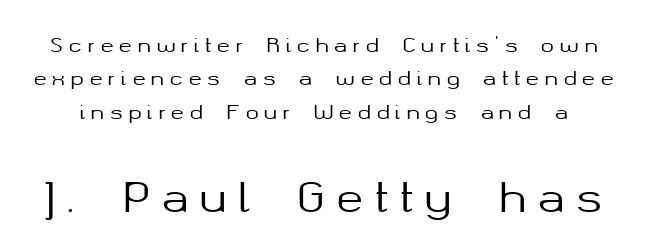
The image shows 41 px sans-serif type, upright; set normal line spacing (1.67x), unusually wide letter spacing (+0.27 em), not underlined; the second (bottom) block is 2.05x larger; medium stroke contrast and a medium x-height.
